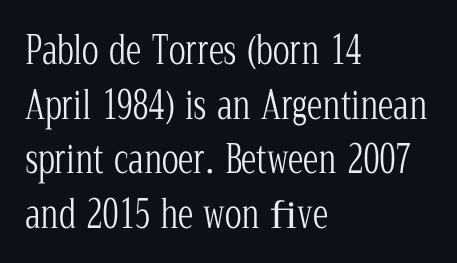
{"serif": "yes", "italic": "no", "bold": "no", "weight": "light", "width": "condensed", "stroke_contrast": "low", "x_height": "medium", "monospaced": "no", "underline": "no", "align": "left", "line_spacing": "normal", "line_spacing_ratio": 1.4, "letter_spacing": "normal", "letter_spacing_em": 0.0, "glyph_px": 39}
